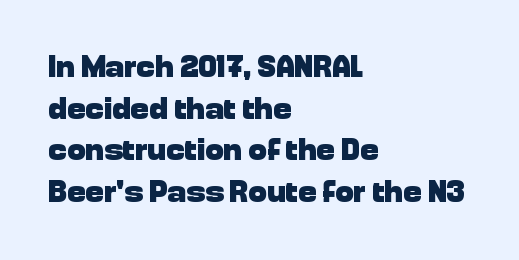
{"serif": "no", "italic": "no", "bold": "yes", "weight": "heavy", "width": "normal", "stroke_contrast": "low", "x_height": "medium", "monospaced": "no", "underline": "no", "align": "left", "line_spacing": "normal", "line_spacing_ratio": 1.34, "letter_spacing": "normal", "letter_spacing_em": 0.0, "glyph_px": 31}
